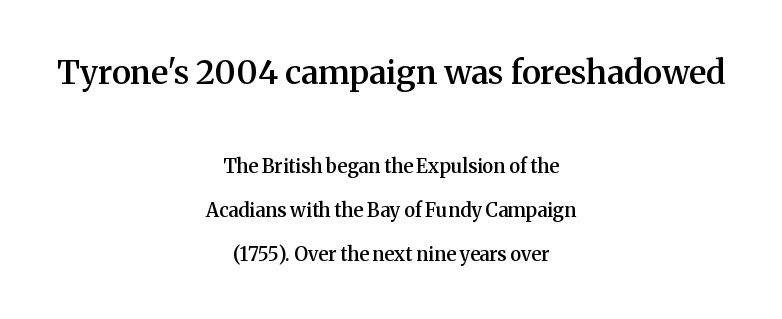
Do the letters lean? They stand straight. The passage shown is typed in a proportional face where columns would drift. Widely set lines give the paragraph a tall, airy silhouette. The glyphs have the mass of a demibold cut, below bold. Letters rest on an invisible, unmarked baseline.
